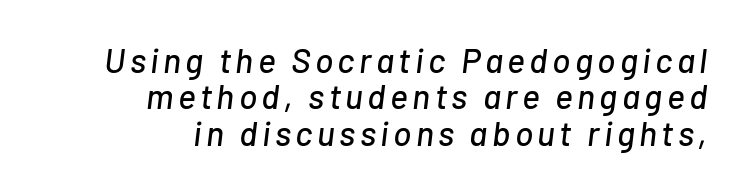
{"italic": "yes", "lean": "right", "slant_degrees": 7, "width": "normal", "stroke_contrast": "low", "x_height": "medium", "monospaced": "no", "underline": "no", "align": "right", "line_spacing": "tight", "line_spacing_ratio": 1.07, "glyph_px": 34}
